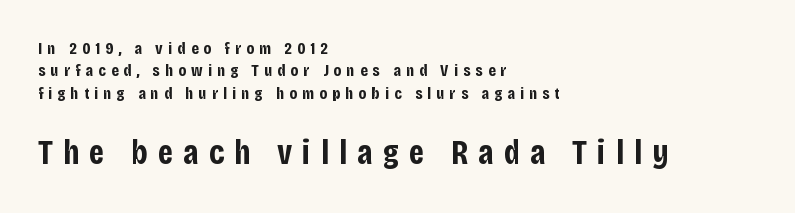
The image shows 34 px bold, condensed sans-serif type, upright; set left-aligned, normal line spacing (1.31x), unusually wide letter spacing (+0.3 em), not underlined; the second (bottom) block is 2.0x larger; low stroke contrast and a large x-height.
